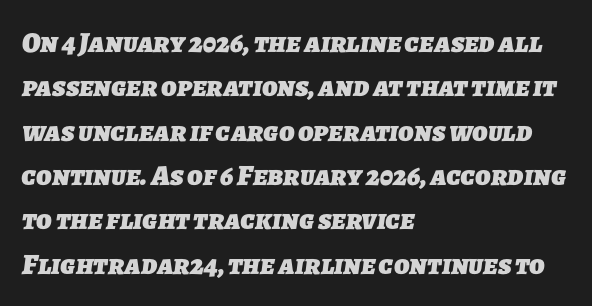
Words float on clear page, feet unadorned. You'd pick this weight for a headline — it's a proper bold. Whoever set this chose a conventional vertical rhythm. Standard letterfit; no display-style spreading of the glyphs. Proportional: the letters do not fall into vertical columns. If you drew a ruler down the left edge, every line would touch it.
